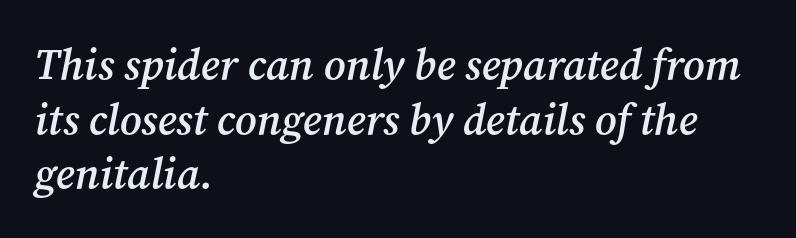
The image shows 43 px semibold serif type, italic (leaning right); set left-aligned, normal line spacing (1.27x), normal letter spacing, not underlined; medium stroke contrast and a medium x-height.
